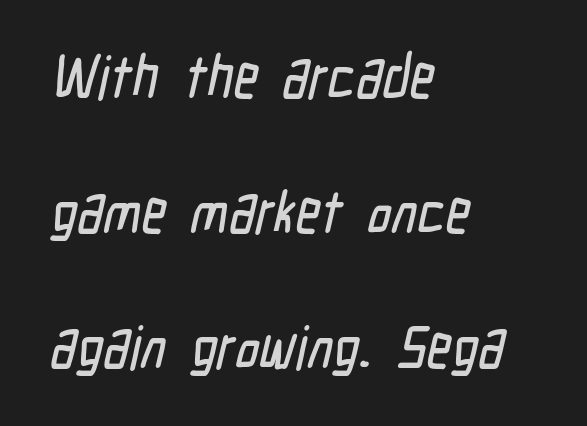
Q: Is the typeface a serif or a sans-serif typeface? A: Sans-serif.
Q: Is the text underlined? A: No.
Q: How is the paragraph aligned? A: Left-aligned.
Q: Is the spacing between letters normal or unusually wide? A: Normal.
Q: Is the spacing between lines tight, normal or loose? A: Loose.
Q: Width (condensed, normal, or wide)? A: Condensed.
Q: Stroke contrast? A: Low.
Q: x-height? A: Medium.
Q: Monospaced? A: No.
